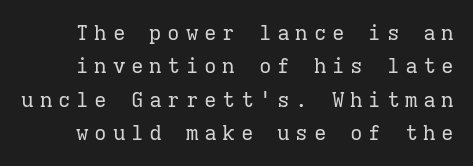
The image shows 21 px text type, upright; set normal line spacing (1.59x), unusually wide letter spacing (+0.27 em), not underlined.
